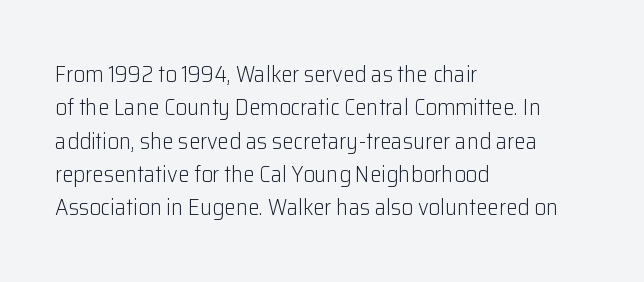
Q: Is the text bold? A: No.
Q: Is the text italic (slanted)? A: No, it is upright.
Q: Is the text underlined? A: No.
Q: How is the paragraph aligned? A: Left-aligned.
Q: Is the spacing between letters normal or unusually wide? A: Normal.
Q: Is the spacing between lines tight, normal or loose? A: Normal.
